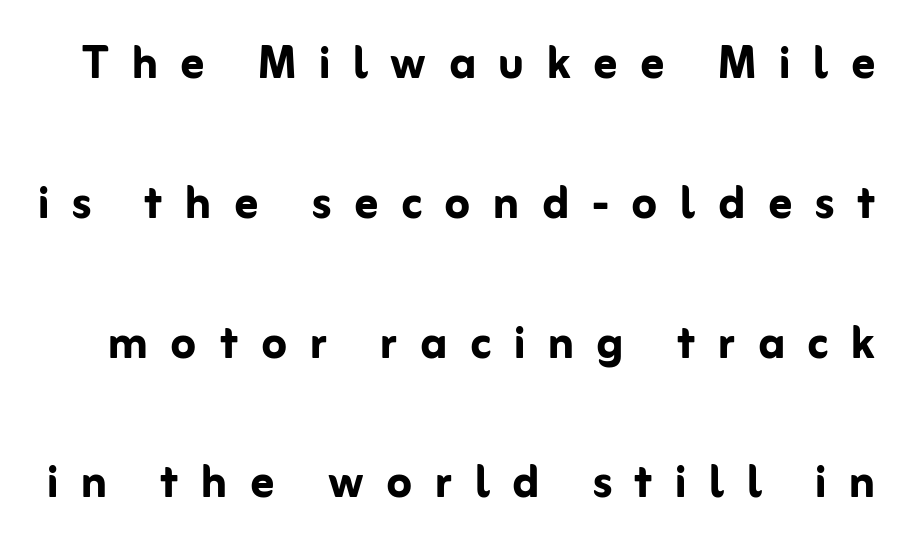
{"serif": "no", "italic": "no", "bold": "yes", "weight": "semibold", "width": "normal", "stroke_contrast": "low", "x_height": "medium", "monospaced": "no", "underline": "no", "line_spacing": "loose", "line_spacing_ratio": 2.41, "letter_spacing": "wide", "letter_spacing_em": 0.39, "glyph_px": 58}
